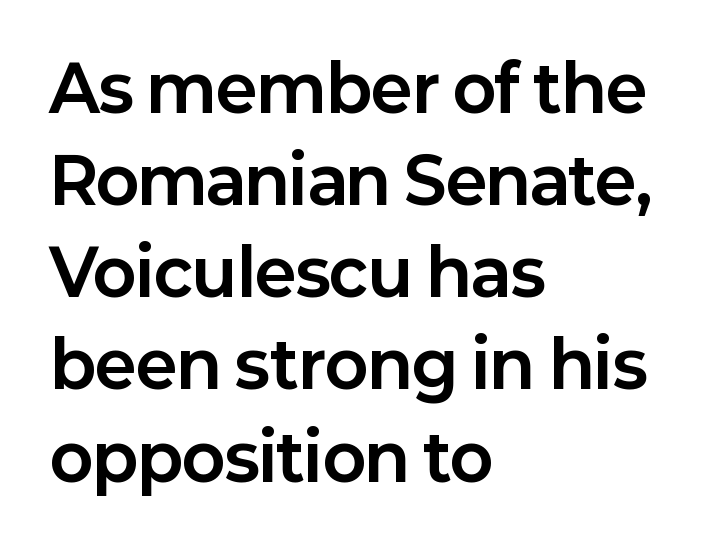
The image shows 64 px bold sans-serif type, upright; set left-aligned, normal line spacing (1.44x), normal letter spacing, not underlined; low stroke contrast and a medium x-height.
